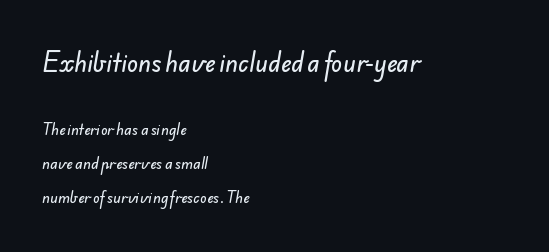
Inter-character spacing is left at the font's built-in metrics. Nobody drew a line under any word here. If you measured baseline to baseline, you'd find a long distance. The paragraph shown leans on its left margin. The designer gave the opening block more size than the closing block.
